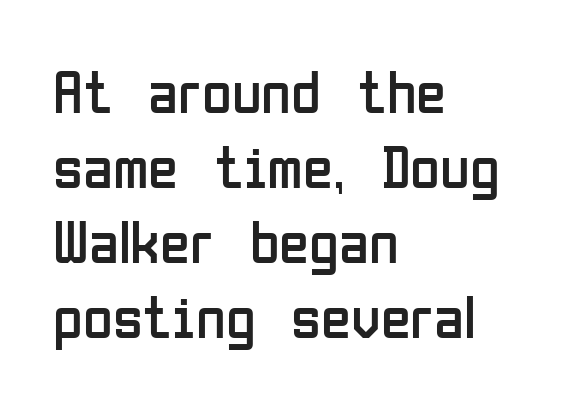
Q: Is the text bold? A: No.
Q: Is the text italic (slanted)? A: No, it is upright.
Q: Is the typeface a serif or a sans-serif typeface? A: Sans-serif.
Q: Is the text underlined? A: No.
Q: How is the paragraph aligned? A: Left-aligned.
Q: Is the spacing between letters normal or unusually wide? A: Normal.
Q: Width (condensed, normal, or wide)? A: Condensed.
Q: Stroke contrast? A: Low.
Q: x-height? A: Medium.
Q: Monospaced? A: No.
